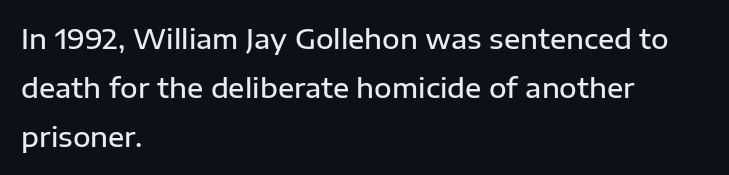
Q: Is the text bold? A: Semi-bold.
Q: Is the text italic (slanted)? A: No, it is upright.
Q: Is the text underlined? A: No.
Q: How is the paragraph aligned? A: Left-aligned.
Q: Is the spacing between letters normal or unusually wide? A: Normal.
